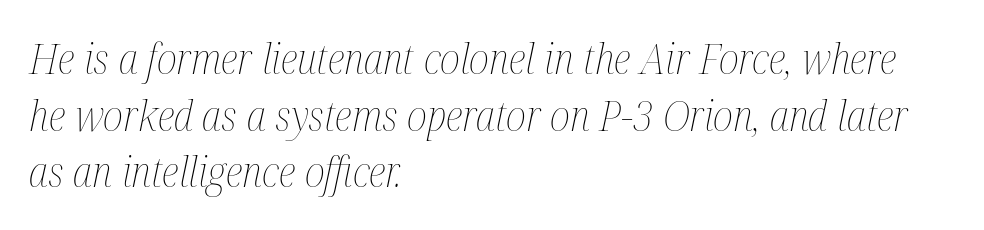
The rendering keeps characters at their native spacing. Only glyphs here, with clear space below each row. The lines are quadded left. Posture: slanted.
